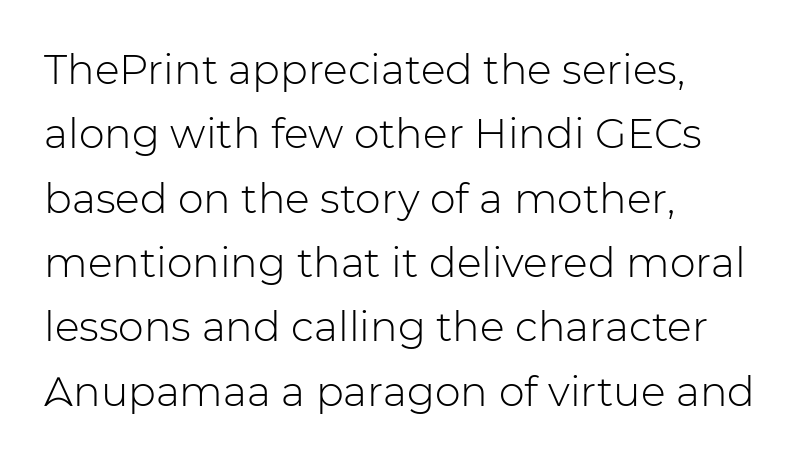
Q: Is the text bold? A: No.
Q: Is the text italic (slanted)? A: No, it is upright.
Q: Is the typeface a serif or a sans-serif typeface? A: Sans-serif.
Q: Is the text underlined? A: No.
Q: How is the paragraph aligned? A: Left-aligned.
Q: Is the spacing between letters normal or unusually wide? A: Normal.
Q: Is the spacing between lines tight, normal or loose? A: Normal.
Q: Width (condensed, normal, or wide)? A: Normal.
Q: Stroke contrast? A: Low.
Q: x-height? A: Medium.
Q: Monospaced? A: No.
